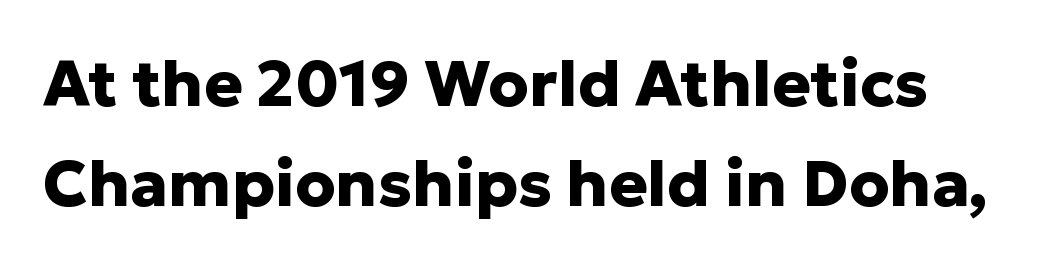
Descenders hang freely into open space. Standard letterfit; no display-style spreading of the glyphs. A typesetter would call this proportional, since set widths differ per character. The letters are bold, with thick, heavy strokes. The block of text has a typical density, with ordinary space between rows.
